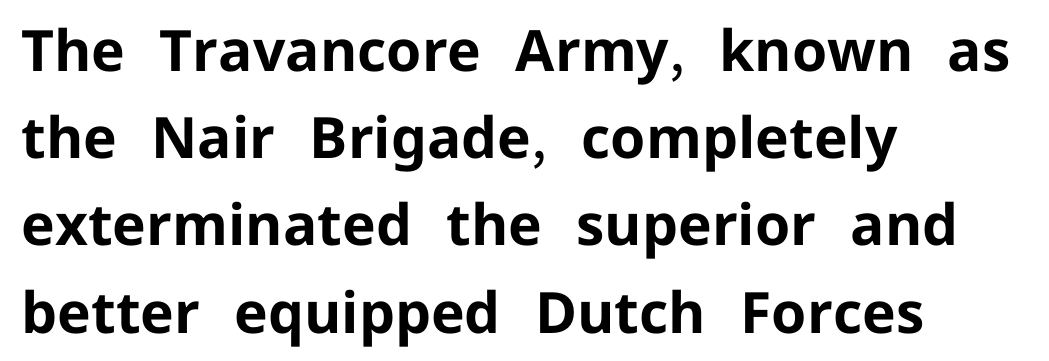
The glyphs have the mass of a bold cut. These lines are rendered in a variable-pitch font. Alignment: flush left. The rendering uses a moderate line-height, typical for paragraphs.
